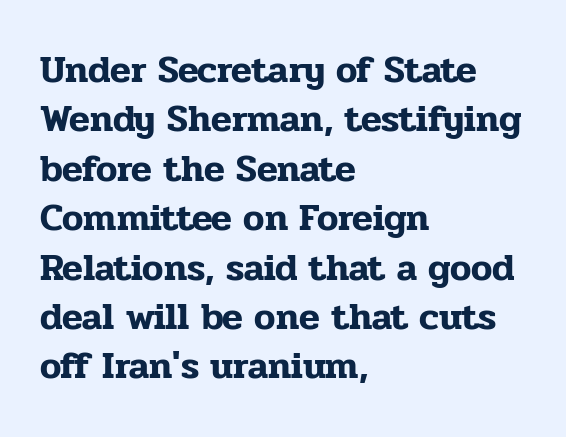
{"serif": "yes", "italic": "no", "width": "normal", "stroke_contrast": "low", "x_height": "medium", "monospaced": "no", "underline": "no", "align": "left", "line_spacing": "normal", "line_spacing_ratio": 1.3, "letter_spacing": "normal", "letter_spacing_em": 0.0, "glyph_px": 38}
